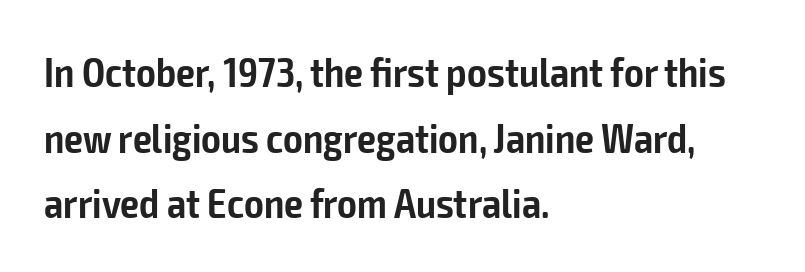
Stroke thickness is moderately raised; the sample reads as semibold. Style check: upright. The baseline area is clear. These lines are rendered in a variable-pitch font. Observe the absence of serifs on each vertical stroke in this sample. In CSS terms this would be text-align: left.
